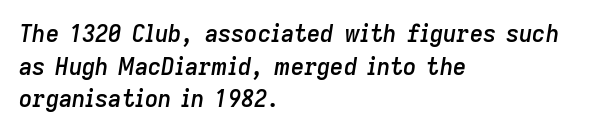
{"italic": "yes", "lean": "right", "slant_degrees": 9, "bold": "semi", "underline": "no", "align": "left", "line_spacing": "normal", "line_spacing_ratio": 1.42, "letter_spacing": "normal", "letter_spacing_em": 0.0, "glyph_px": 23}
